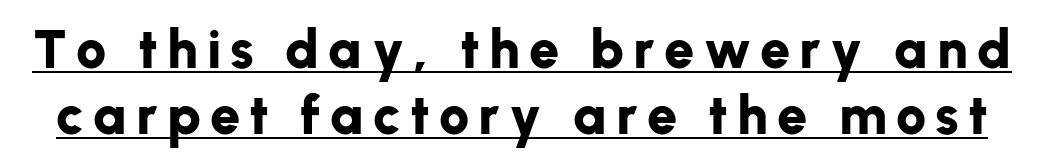
{"serif": "no", "italic": "no", "bold": "yes", "weight": "bold", "width": "normal", "stroke_contrast": "low", "x_height": "medium", "monospaced": "no", "underline": "yes", "line_spacing_ratio": 1.22, "glyph_px": 54}
